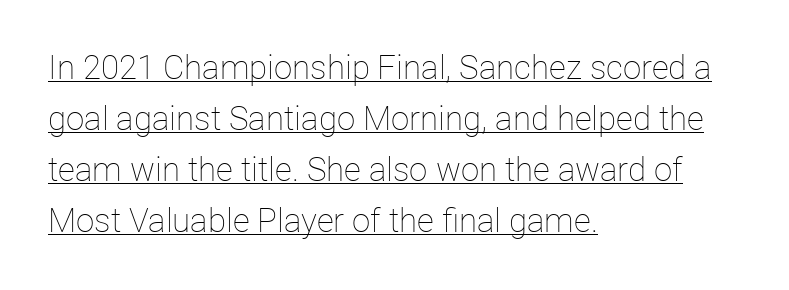
The image shows 33 px thin type, upright; set left-aligned, normal line spacing (1.55x), normal letter spacing, underlined; low stroke contrast and a medium x-height.
